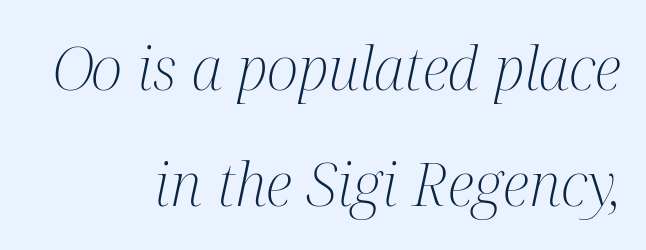
The image shows 60 px light, condensed serif type, italic (leaning right); set right-aligned, loose line spacing (1.94x), normal letter spacing, not underlined; medium stroke contrast and a medium x-height.
